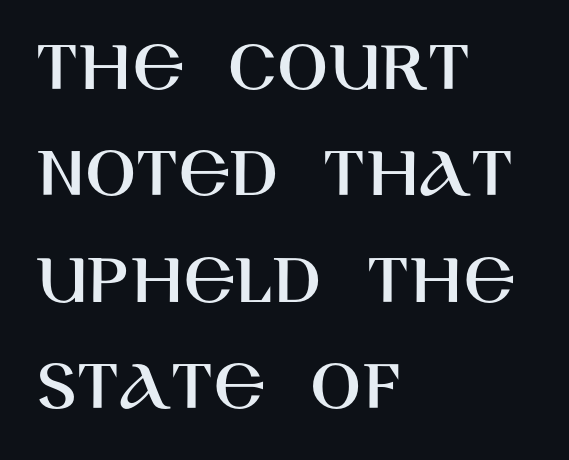
{"serif": "no", "italic": "no", "width": "normal", "stroke_contrast": "high", "x_height": "large", "monospaced": "no", "underline": "no", "align": "left", "line_spacing": "normal", "line_spacing_ratio": 1.42, "letter_spacing": "normal", "letter_spacing_em": 0.0, "glyph_px": 75}
